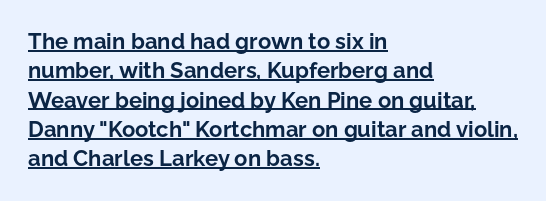
Leftover space on each line is placed entirely after the last word. Tracking value appears to be zero — textbook default spacing. A baseline rule has been typeset under these characters. Stroke thickness is high; the sample reads as a true bold. You can tell it's not italic because the verticals are truly vertical.
